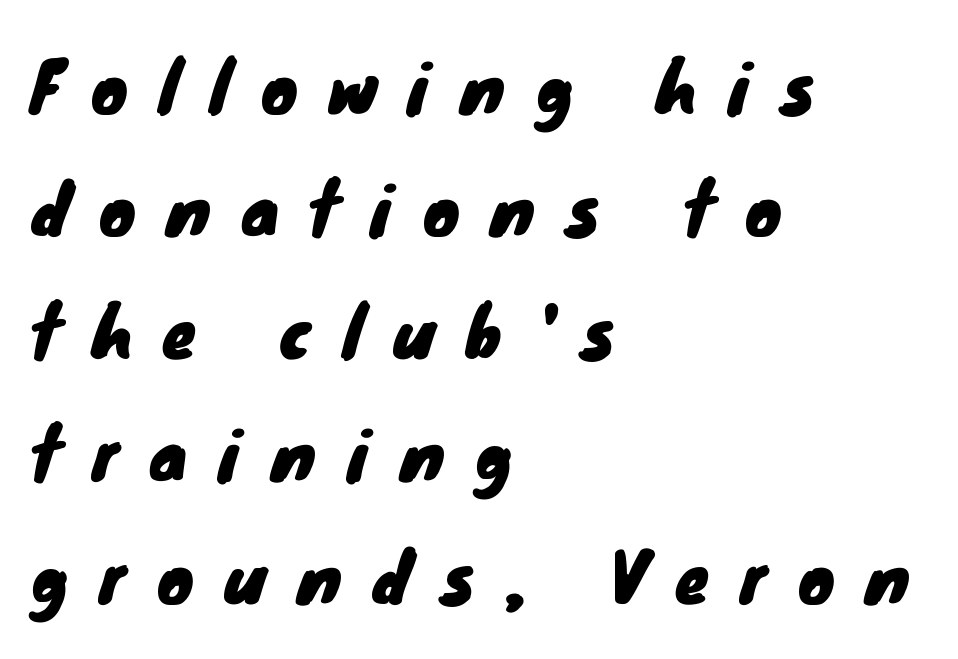
Q: Is the typeface a serif or a sans-serif typeface? A: Sans-serif.
Q: Is the text underlined? A: No.
Q: How is the paragraph aligned? A: Left-aligned.
Q: Is the spacing between letters normal or unusually wide? A: Unusually wide.
Q: Width (condensed, normal, or wide)? A: Normal.
Q: Stroke contrast? A: Low.
Q: x-height? A: Small.
Q: Monospaced? A: No.
